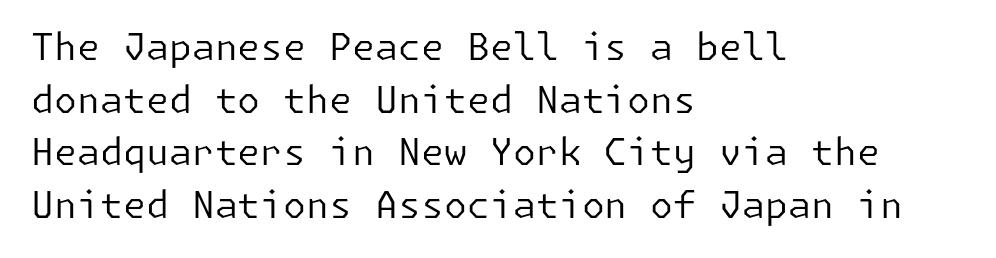
Q: Is the text bold? A: No.
Q: Is the text italic (slanted)? A: No, it is upright.
Q: Is the typeface a serif or a sans-serif typeface? A: Sans-serif.
Q: Is the text underlined? A: No.
Q: How is the paragraph aligned? A: Left-aligned.
Q: Is the spacing between letters normal or unusually wide? A: Normal.
Q: Is the spacing between lines tight, normal or loose? A: Normal.
Q: Width (condensed, normal, or wide)? A: Normal.
Q: Stroke contrast? A: Low.
Q: x-height? A: Medium.
